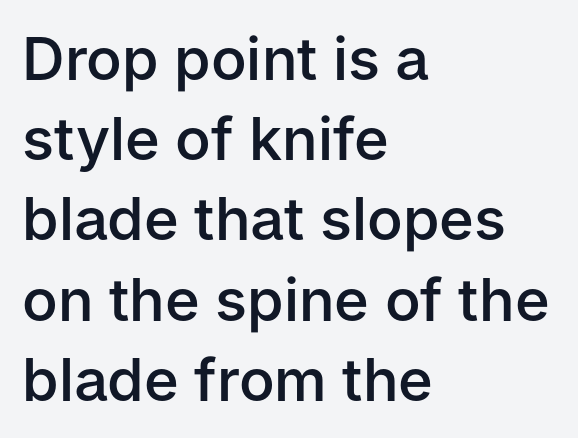
Each letter keeps its own natural width here, so spacing adapts to shape. Layout note: lines flush left. It's the straight-up-and-down kind of type. Only glyphs here, with clear space below each row. Leading matches the norm, producing a regular column. Letter spacing: default.
